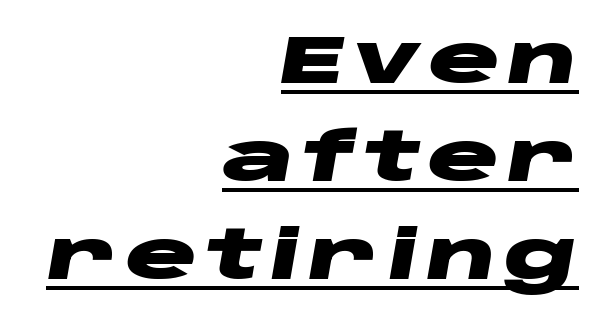
The image shows 67 px heavy, wide type, italic (leaning right); set right-aligned, normal line spacing (1.46x), underlined; low stroke contrast and a large x-height.
